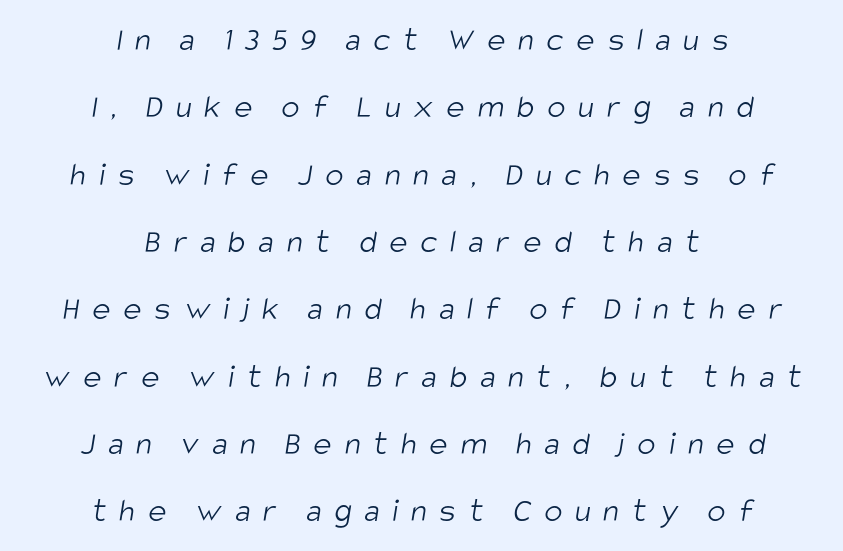
Q: Is the text bold? A: No.
Q: Is the typeface a serif or a sans-serif typeface? A: Sans-serif.
Q: Is the text underlined? A: No.
Q: How is the paragraph aligned? A: Centered.
Q: Is the spacing between letters normal or unusually wide? A: Unusually wide.
Q: Is the spacing between lines tight, normal or loose? A: Loose.
Q: Width (condensed, normal, or wide)? A: Condensed.
Q: Stroke contrast? A: Low.
Q: x-height? A: Large.
Q: Monospaced? A: No.
